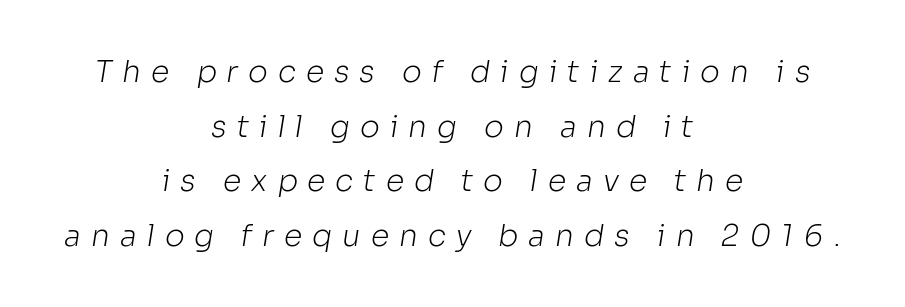
{"serif": "no", "bold": "no", "weight": "light", "width": "normal", "stroke_contrast": "low", "x_height": "medium", "monospaced": "no", "underline": "no", "align": "center", "line_spacing_ratio": 1.82, "letter_spacing": "wide", "letter_spacing_em": 0.33, "glyph_px": 30}
